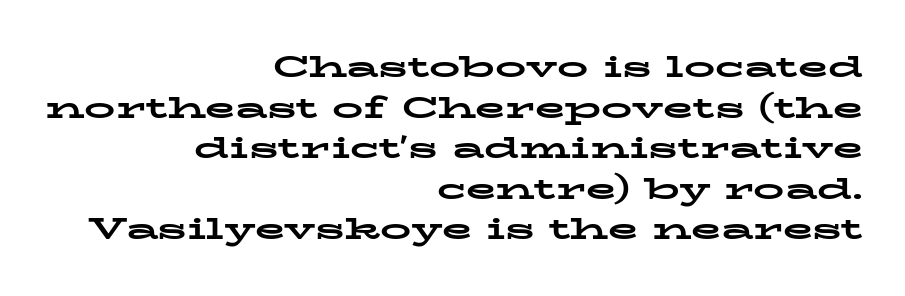
The image shows 31 px bold, wide serif type, upright; set right-aligned, normal line spacing (1.31x), normal letter spacing, not underlined; low stroke contrast and a medium x-height.
